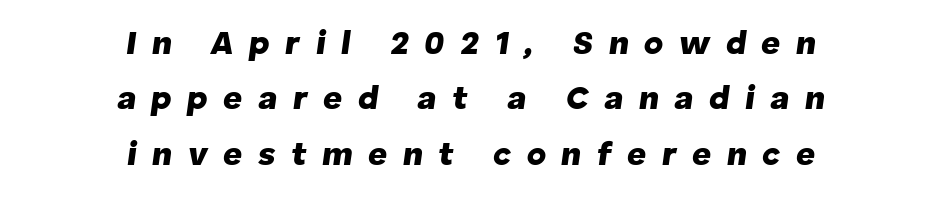
Q: Is the text bold? A: Yes.
Q: Is the text italic (slanted)? A: Yes, it leans right by about 8 degrees.
Q: Is the text underlined? A: No.
Q: How is the paragraph aligned? A: Centered.
Q: Is the spacing between letters normal or unusually wide? A: Unusually wide.
Q: Is the spacing between lines tight, normal or loose? A: Normal.
Q: Width (condensed, normal, or wide)? A: Normal.
Q: Stroke contrast? A: Low.
Q: x-height? A: Medium.
Q: Monospaced? A: No.
